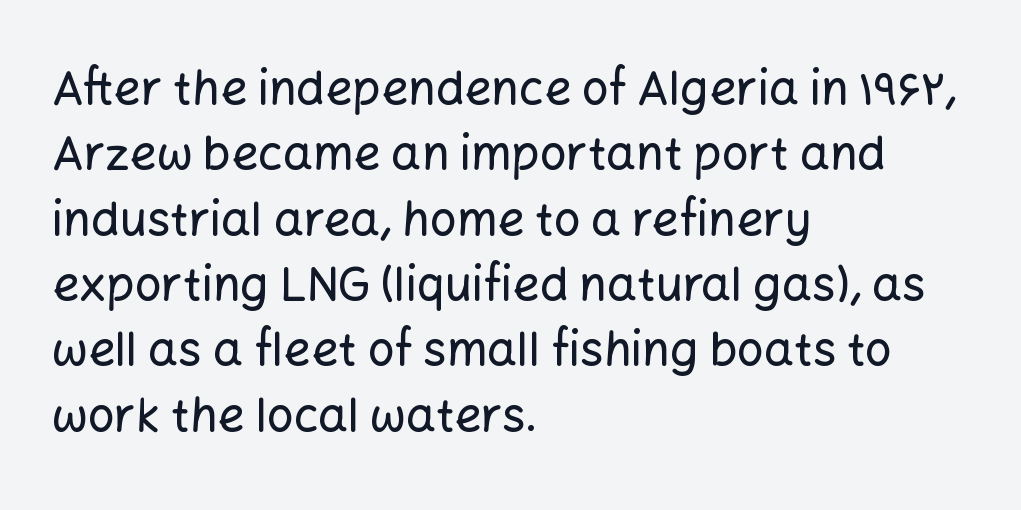
Note the varied advance widths — an 'i' is clearly narrower than an 'm'. Where is the straight margin? On the left. The type family on display is of the sans-serif kind. Anything drawn beneath the words? Only blank space.
